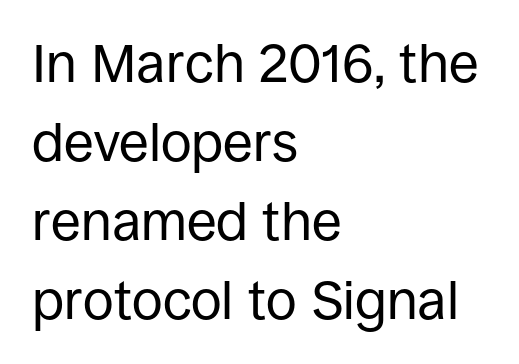
Any mark beneath the type? The region is blank. Note the varied advance widths — an 'i' is clearly narrower than an 'm'. The rows are spaced the way most documents space them. These lines were composed using upright roman letters. Nothing heavy about these letters — not bold at all.
